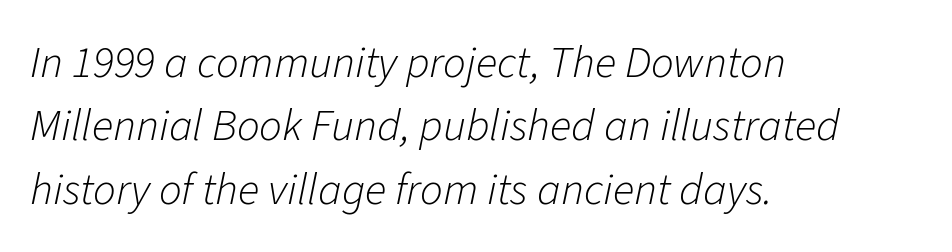
The image shows 45 px light type, italic (leaning right); set left-aligned, normal line spacing (1.41x), normal letter spacing, not underlined; low stroke contrast and a medium x-height.
